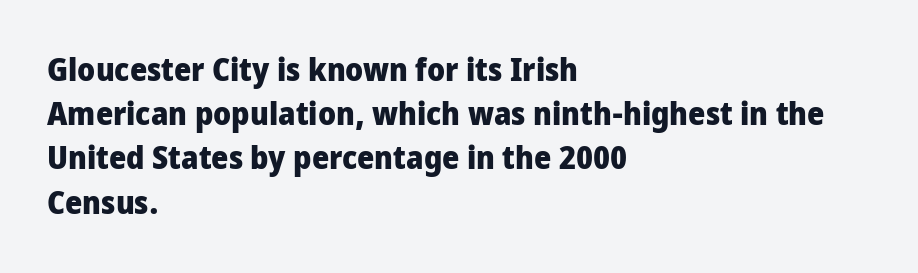
{"serif": "no", "italic": "no", "bold": "yes", "weight": "heavy", "width": "condensed", "stroke_contrast": "low", "x_height": "large", "monospaced": "no", "underline": "no", "align": "left", "line_spacing": "normal", "line_spacing_ratio": 1.34, "letter_spacing": "normal", "letter_spacing_em": 0.0, "glyph_px": 33}
